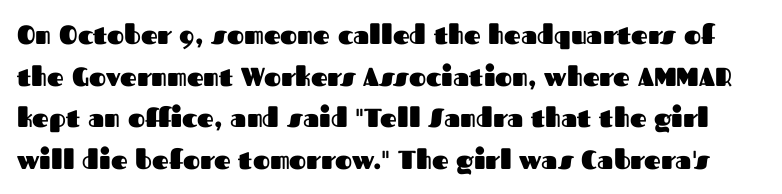
{"italic": "no", "bold": "yes", "underline": "no", "line_spacing": "normal", "line_spacing_ratio": 1.6, "letter_spacing": "normal", "letter_spacing_em": 0.0, "glyph_px": 26}
